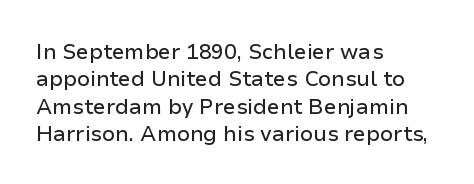
Q: Is the text italic (slanted)? A: No, it is upright.
Q: Is the text underlined? A: No.
Q: How is the paragraph aligned? A: Left-aligned.
Q: Is the spacing between letters normal or unusually wide? A: Normal.
Q: Is the spacing between lines tight, normal or loose? A: Normal.
